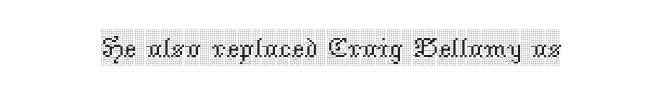
{"serif": "yes", "italic": "no", "width": "condensed", "x_height": "large", "monospaced": "no", "underline": "no", "letter_spacing": "normal", "letter_spacing_em": 0.0, "glyph_px": 28}
